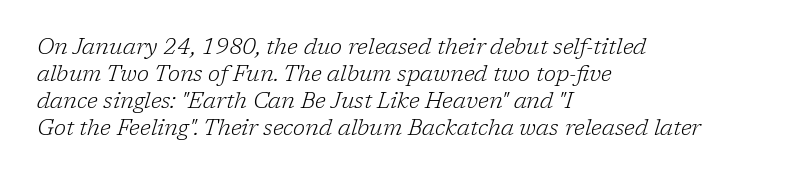
The image shows 22 px text type, italic (leaning right); set left-aligned, line spacing 1.22x, normal letter spacing, not underlined.
